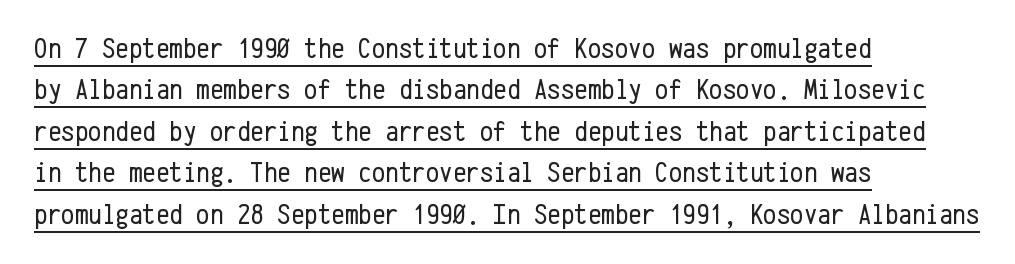
{"serif": "no", "italic": "no", "bold": "no", "weight": "regular", "width": "condensed", "stroke_contrast": "low", "x_height": "medium", "monospaced": "yes", "underline": "yes", "align": "left", "line_spacing": "normal", "line_spacing_ratio": 1.38, "letter_spacing": "normal", "letter_spacing_em": 0.0, "glyph_px": 30}
